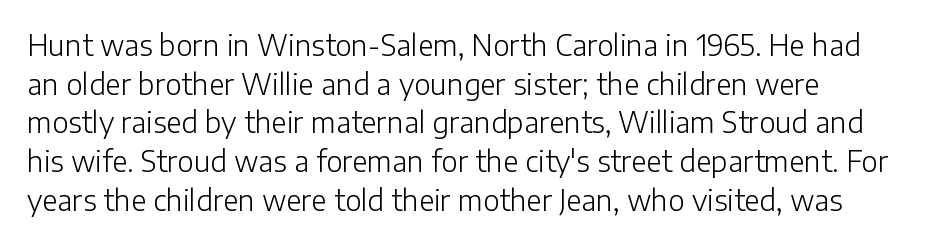
{"serif": "no", "italic": "no", "bold": "no", "weight": "light", "width": "normal", "stroke_contrast": "low", "x_height": "medium", "monospaced": "no", "underline": "no", "line_spacing": "normal", "line_spacing_ratio": 1.38, "letter_spacing": "normal", "letter_spacing_em": 0.0, "glyph_px": 28}
